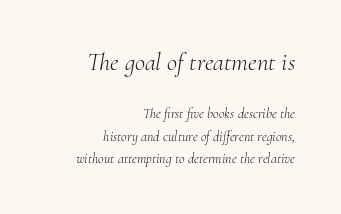
The image shows 25 px text type, italic (leaning right); set right-aligned, normal line spacing (1.58x), normal letter spacing, not underlined; the first (top) block is 1.79x larger.
